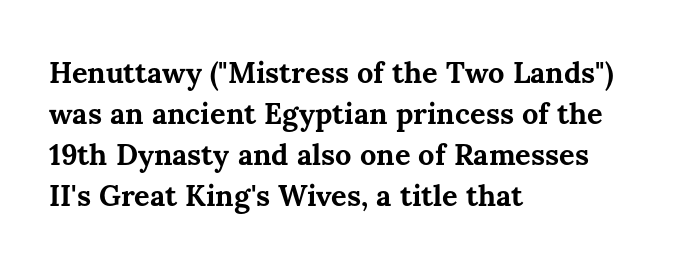
The image shows 29 px bold type, upright; set left-aligned, normal line spacing (1.41x), normal letter spacing, not underlined; medium stroke contrast and a medium x-height.
